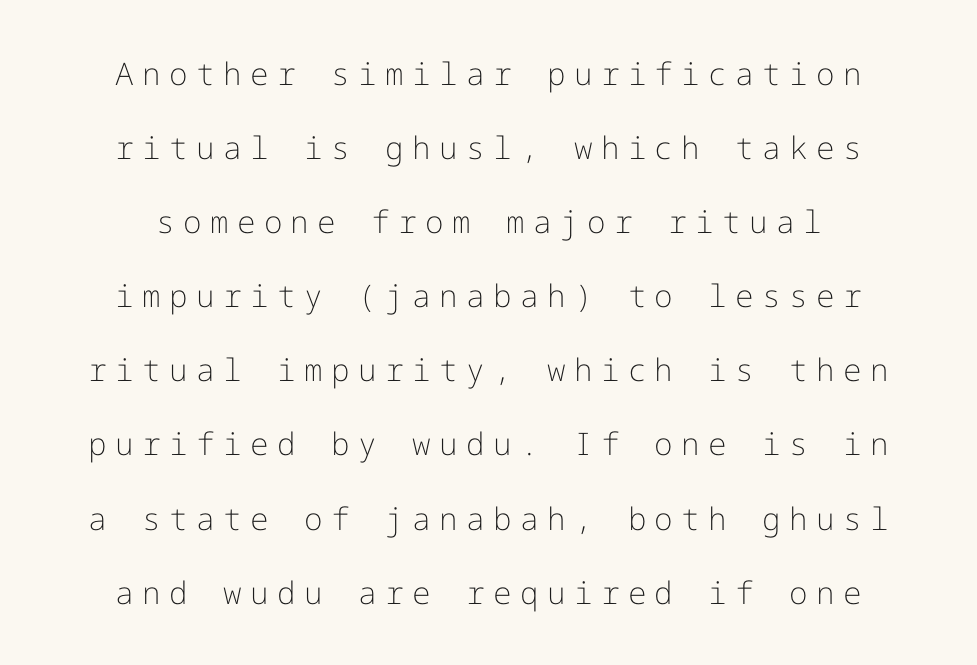
The image shows 31 px light sans-serif type, upright; set loose line spacing (2.39x), unusually wide letter spacing (+0.27 em), not underlined; low stroke contrast and a medium x-height.
